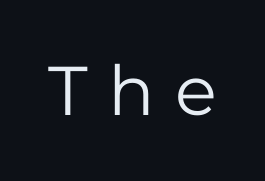
{"serif": "no", "italic": "no", "bold": "no", "weight": "regular", "width": "normal", "stroke_contrast": "low", "x_height": "medium", "monospaced": "no", "underline": "no", "letter_spacing": "wide", "letter_spacing_em": 0.29, "glyph_px": 69}
